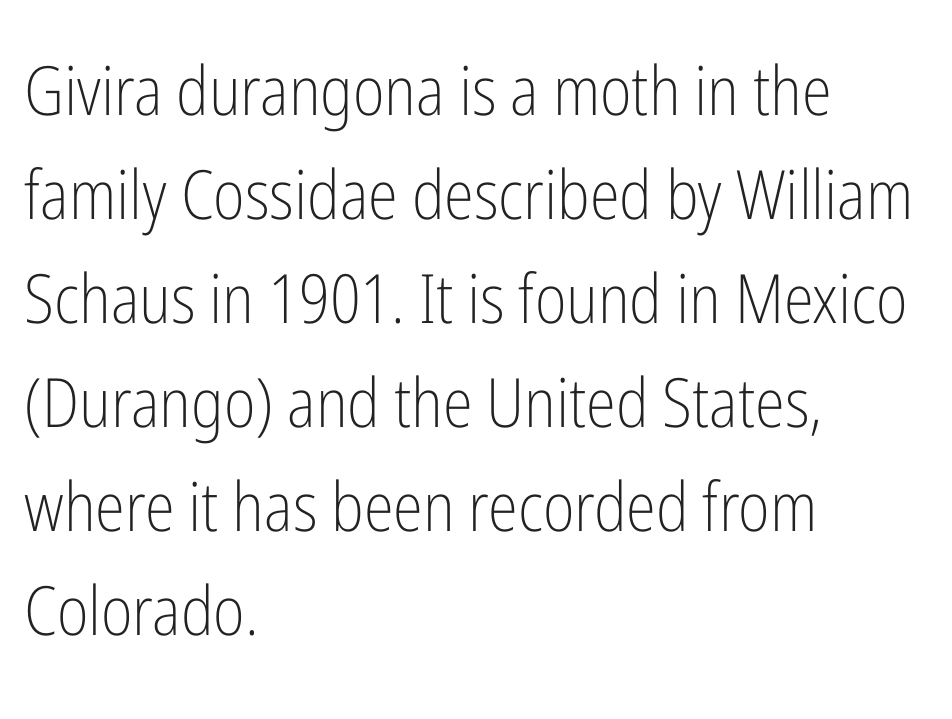
The image shows 68 px light, condensed sans-serif type, upright; set left-aligned, normal line spacing (1.53x), normal letter spacing, not underlined; low stroke contrast and a medium x-height.
